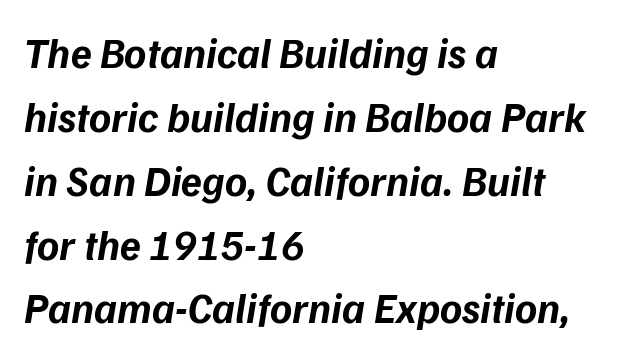
The image shows 42 px bold type, italic (leaning right); set left-aligned, normal line spacing (1.52x), normal letter spacing, not underlined; low stroke contrast and a medium x-height.
